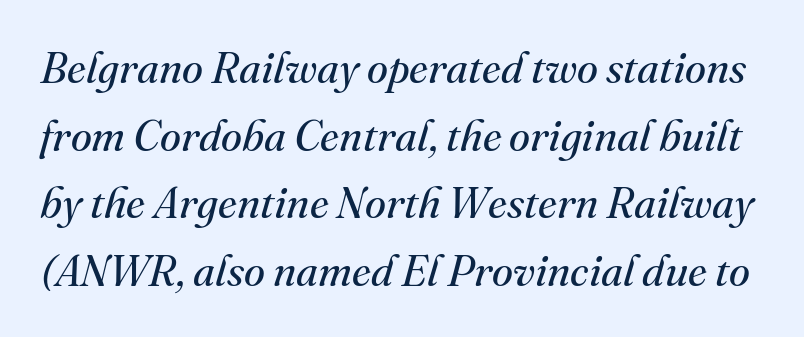
Q: Is the text bold? A: No.
Q: Is the text italic (slanted)? A: Yes, it leans right by about 16 degrees.
Q: Is the typeface a serif or a sans-serif typeface? A: Serif.
Q: Is the text underlined? A: No.
Q: Is the spacing between letters normal or unusually wide? A: Normal.
Q: Is the spacing between lines tight, normal or loose? A: Normal.
Q: Width (condensed, normal, or wide)? A: Normal.
Q: Stroke contrast? A: Medium.
Q: x-height? A: Small.
Q: Monospaced? A: No.
